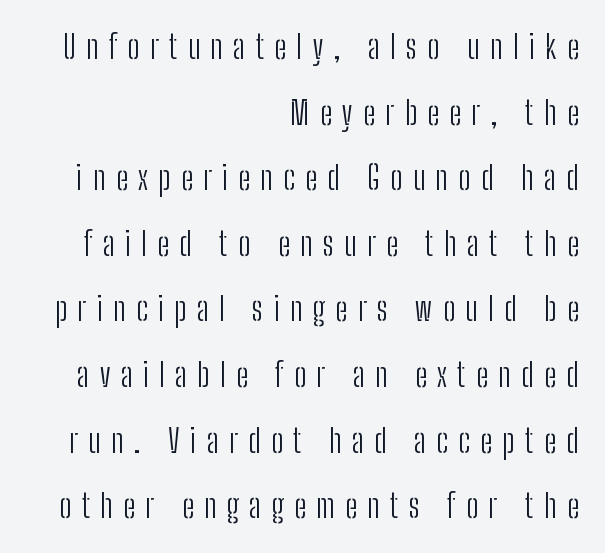
The image shows 32 px light, condensed sans-serif type, upright; set right-aligned, loose line spacing (2.05x), unusually wide letter spacing (+0.33 em), not underlined; low stroke contrast and a medium x-height.
